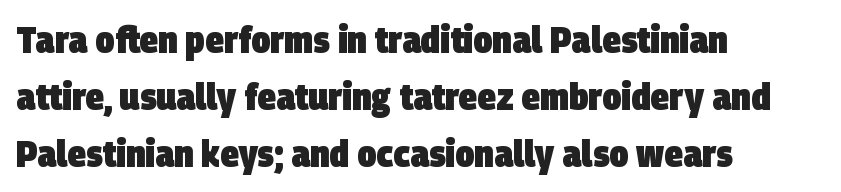
Q: Is the text bold? A: Yes.
Q: Is the typeface a serif or a sans-serif typeface? A: Sans-serif.
Q: Is the text underlined? A: No.
Q: How is the paragraph aligned? A: Left-aligned.
Q: Is the spacing between letters normal or unusually wide? A: Normal.
Q: Is the spacing between lines tight, normal or loose? A: Normal.
Q: Width (condensed, normal, or wide)? A: Condensed.
Q: Stroke contrast? A: Low.
Q: x-height? A: Large.
Q: Monospaced? A: No.
